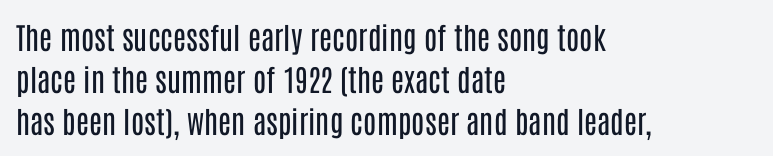
The image shows 30 px regular-weight, condensed sans-serif type, upright; set left-aligned, normal line spacing (1.4x), normal letter spacing, not underlined; low stroke contrast and a large x-height.
